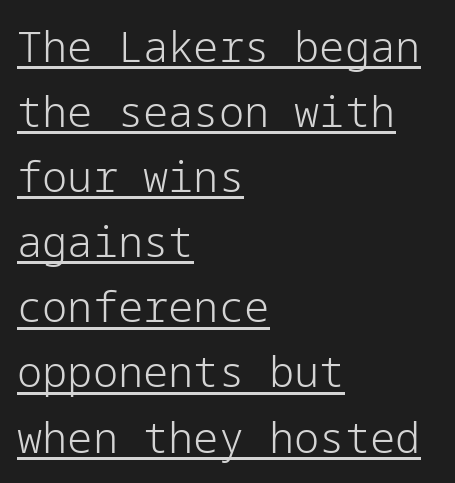
Q: Is the text bold? A: No.
Q: Is the text italic (slanted)? A: No, it is upright.
Q: Is the typeface a serif or a sans-serif typeface? A: Sans-serif.
Q: Is the text underlined? A: Yes.
Q: How is the paragraph aligned? A: Left-aligned.
Q: Is the spacing between letters normal or unusually wide? A: Normal.
Q: Is the spacing between lines tight, normal or loose? A: Normal.
Q: Width (condensed, normal, or wide)? A: Normal.
Q: Stroke contrast? A: Low.
Q: x-height? A: Medium.
